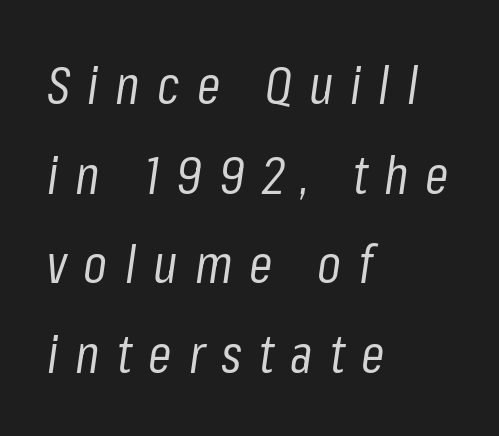
The image shows 53 px regular-weight, condensed type, italic (leaning right); set left-aligned, normal line spacing (1.69x), unusually wide letter spacing (+0.32 em), not underlined; low stroke contrast and a medium x-height.
